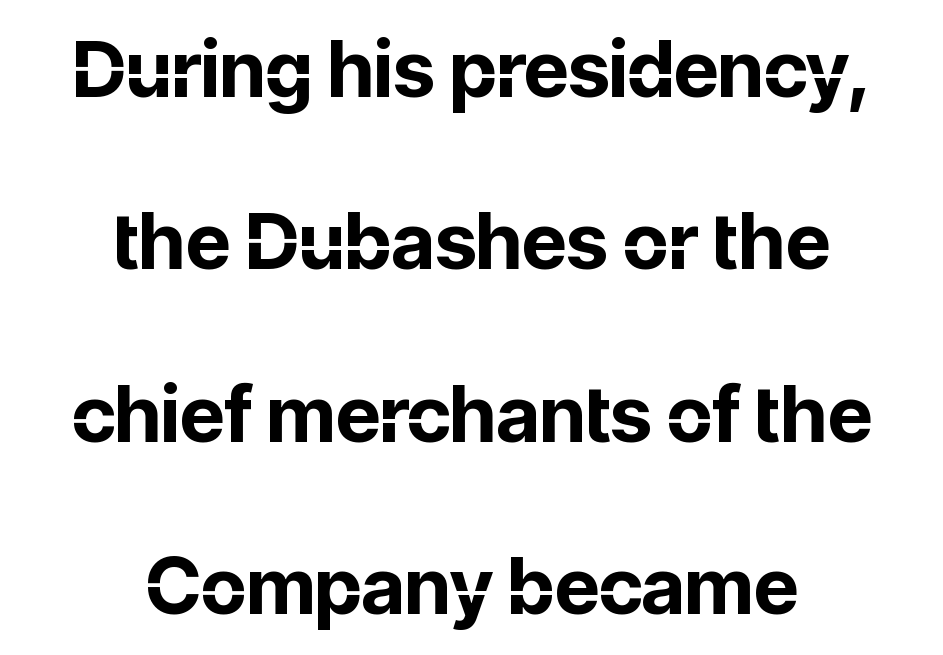
Honestly, the letter spacing is just normal — you wouldn't notice it. Both edges are ragged and mirror each other, which tells us the setting is centered. Anything drawn beneath the words? Only blank space. The rendering uses natural spacing where letterforms have individual widths.
